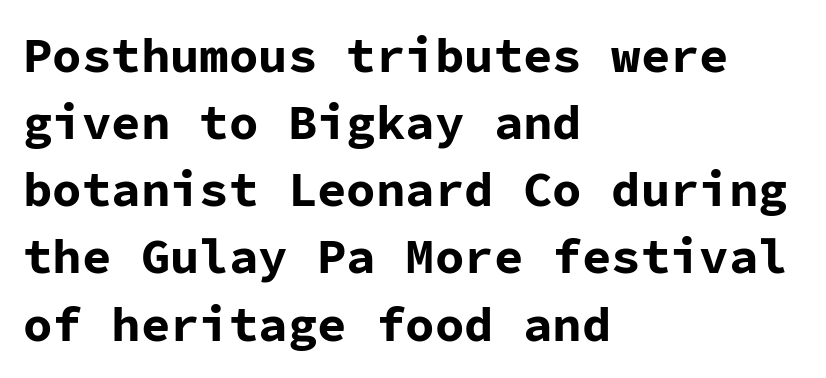
Italic: no, the glyphs are upright roman. Alignment: flush left. This sample has the even, mechanical cadence of fixed-width lettering. The rendering shows plain stroke endings on the letterforms — a sans-serif design. This rendering leaves character spacing at its baseline value. Students, observe: this is what conventionally led text looks like.
